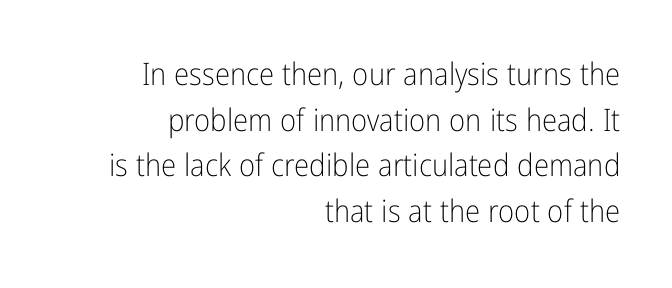
Q: Is the text bold? A: No.
Q: Is the text italic (slanted)? A: No, it is upright.
Q: Is the typeface a serif or a sans-serif typeface? A: Sans-serif.
Q: Is the text underlined? A: No.
Q: How is the paragraph aligned? A: Right-aligned.
Q: Is the spacing between letters normal or unusually wide? A: Normal.
Q: Is the spacing between lines tight, normal or loose? A: Normal.
Q: Width (condensed, normal, or wide)? A: Condensed.
Q: Stroke contrast? A: Low.
Q: x-height? A: Medium.
Q: Monospaced? A: No.
